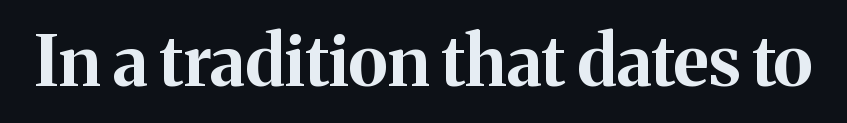
The image shows 70 px bold serif type, upright; set normal letter spacing, not underlined; medium stroke contrast and a medium x-height.
